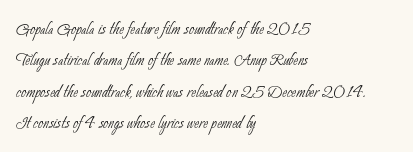
The face used here is rendered with its standard letterfit. Underlining? Definitely not there. The rows are spaced the way most documents space them. Caption: multi-line text, flush left, ragged right.
